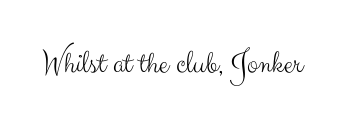
Tracking here is standard; glyphs follow each other at the usual distance. The text was rendered using a sans face with plain stroke endings. Proportional: the letters do not fall into vertical columns. The area under the type is left untouched.
